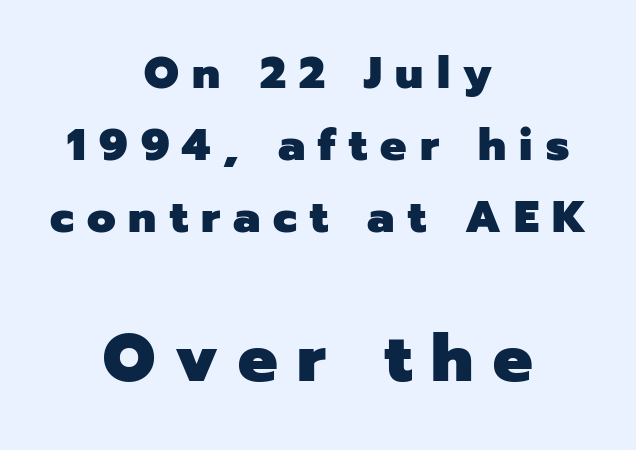
{"serif": "no", "italic": "no", "bold": "yes", "weight": "heavy", "width": "normal", "stroke_contrast": "low", "x_height": "medium", "monospaced": "no", "underline": "no", "align": "center", "line_spacing": "normal", "line_spacing_ratio": 1.64, "letter_spacing": "wide", "letter_spacing_em": 0.3, "larger_block": "second", "size_ratio": 1.5, "glyph_px": 66}
